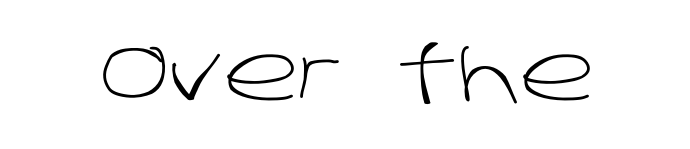
{"serif": "no", "bold": "no", "weight": "light", "width": "normal", "stroke_contrast": "low", "x_height": "large", "monospaced": "no", "underline": "no", "letter_spacing": "normal", "letter_spacing_em": 0.0, "glyph_px": 78}
